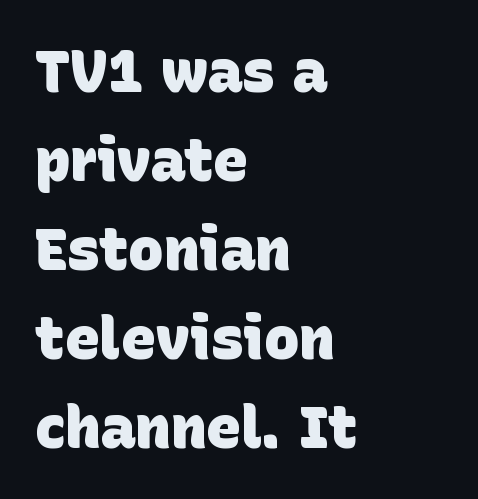
{"serif": "no", "bold": "yes", "weight": "heavy", "width": "normal", "stroke_contrast": "low", "x_height": "large", "monospaced": "no", "underline": "no", "align": "left", "line_spacing": "normal", "line_spacing_ratio": 1.51, "letter_spacing": "normal", "letter_spacing_em": 0.0, "glyph_px": 59}
